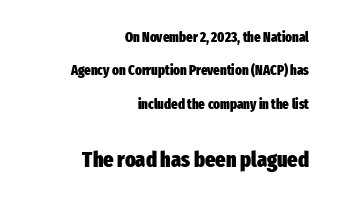
The image shows 22 px bold type, upright; set right-aligned, loose line spacing (2.39x), normal letter spacing, not underlined; the second (bottom) block is 1.57x larger.
